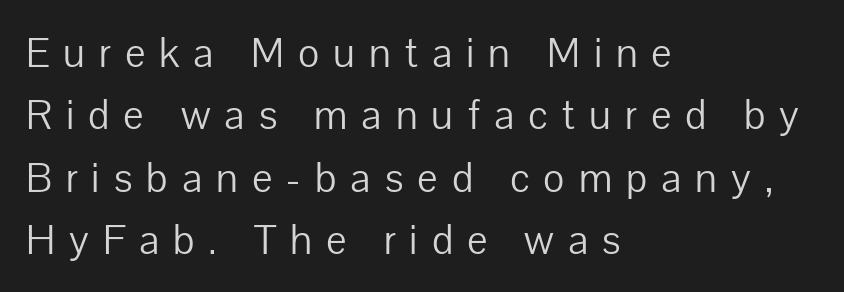
A light-to-regular cut is what we see here. Does extra space separate the letters? Yes, quite a lot of it. The rendering shows plain stroke endings on the letterforms — a sans-serif design. A clean baseline with only descenders dipping below it. Varying glyph widths throughout — classic text-font behaviour. The space between consecutive lines is moderate.
